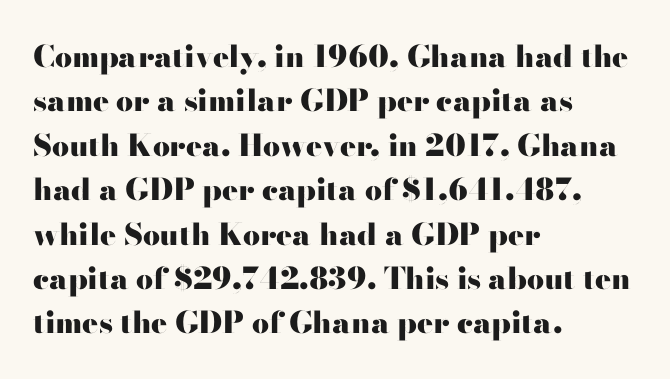
A typesetter would label this face a sans. Normally led — the rows are evenly, conventionally spaced. How are the letters spaced? Ordinarily, with no added tracking. The glyphs are unaccompanied by any horizontal stroke below them.
